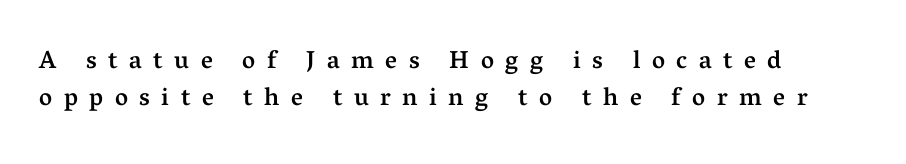
{"italic": "no", "bold": "semi", "underline": "no", "align": "left", "line_spacing": "normal", "line_spacing_ratio": 1.49, "letter_spacing": "wide", "letter_spacing_em": 0.46, "glyph_px": 25}
